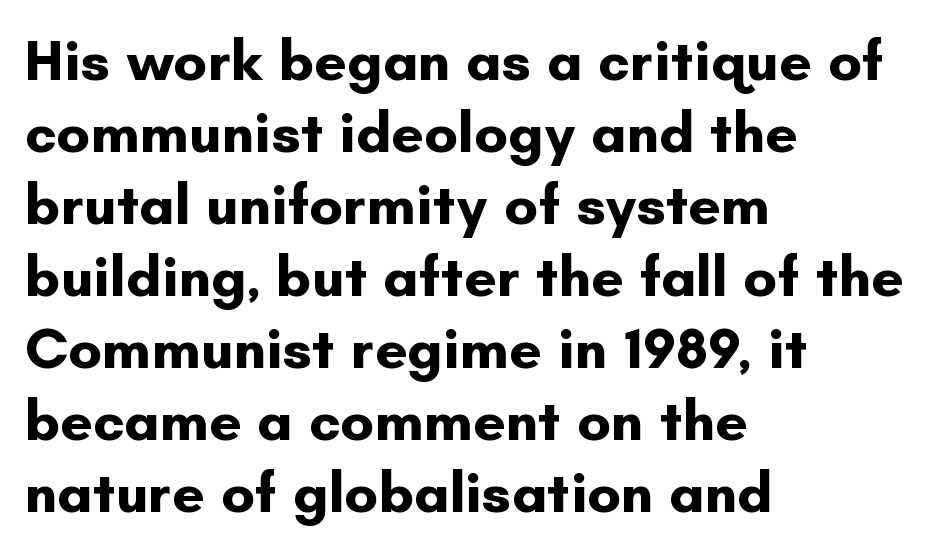
Q: Is the text bold? A: Yes.
Q: Is the text italic (slanted)? A: No, it is upright.
Q: Is the typeface a serif or a sans-serif typeface? A: Sans-serif.
Q: Is the text underlined? A: No.
Q: How is the paragraph aligned? A: Left-aligned.
Q: Is the spacing between letters normal or unusually wide? A: Normal.
Q: Width (condensed, normal, or wide)? A: Normal.
Q: Stroke contrast? A: Low.
Q: x-height? A: Small.
Q: Monospaced? A: No.
